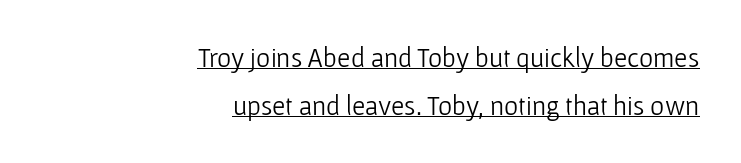
The image shows 27 px text type, upright; set right-aligned, line spacing 1.76x, normal letter spacing, underlined.
